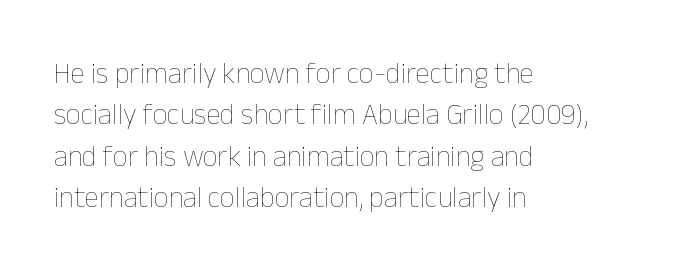
Only glyphs here, with clear space below each row. Line beginnings align vertically; line endings do not. This is not heavy type; no bold has been used. The letters advance in unequal steps, a hallmark of proportional type.
